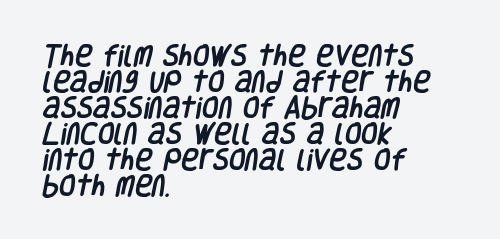
{"underline": "no", "align": "left", "line_spacing": "tight", "line_spacing_ratio": 1.08, "letter_spacing": "normal", "letter_spacing_em": 0.0, "glyph_px": 24}
